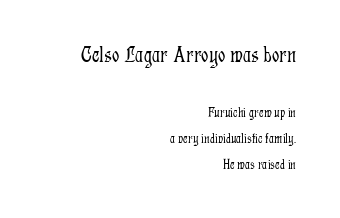
The image shows 23 px text type, upright; set right-aligned, line spacing 1.88x, normal letter spacing, not underlined; the first (top) block is 1.64x larger.
